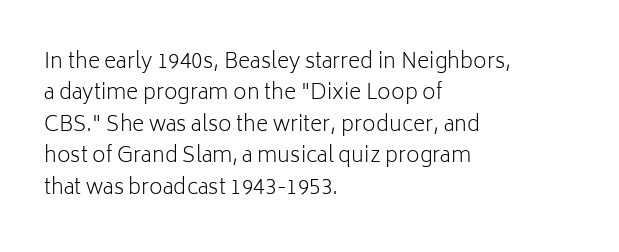
Each row of text sits above clean, open space. Italic? Not at all — the glyphs are vertical. Typeset ragged right — the left edge is the straight one. Each word holds together tightly as a unit, with standard inter-letter gaps. Interline gaps are of average width in this sample.
